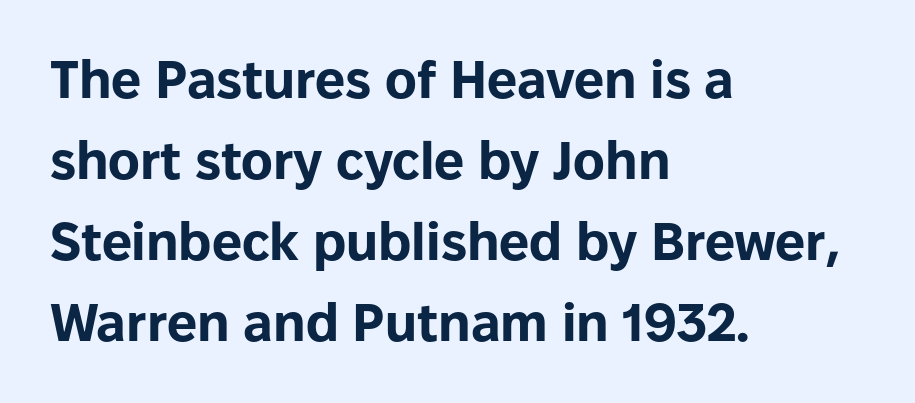
{"serif": "no", "italic": "no", "bold": "yes", "weight": "bold", "width": "normal", "stroke_contrast": "low", "x_height": "medium", "monospaced": "no", "underline": "no", "align": "left", "line_spacing": "normal", "line_spacing_ratio": 1.53, "letter_spacing": "normal", "letter_spacing_em": 0.0, "glyph_px": 53}
